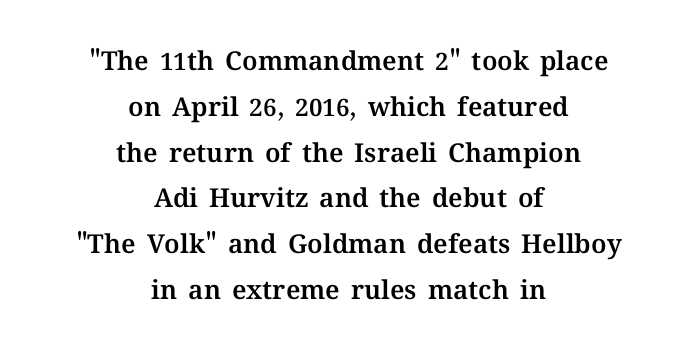
Q: Is the text italic (slanted)? A: No, it is upright.
Q: Is the text underlined? A: No.
Q: How is the paragraph aligned? A: Centered.
Q: Is the spacing between letters normal or unusually wide? A: Normal.
